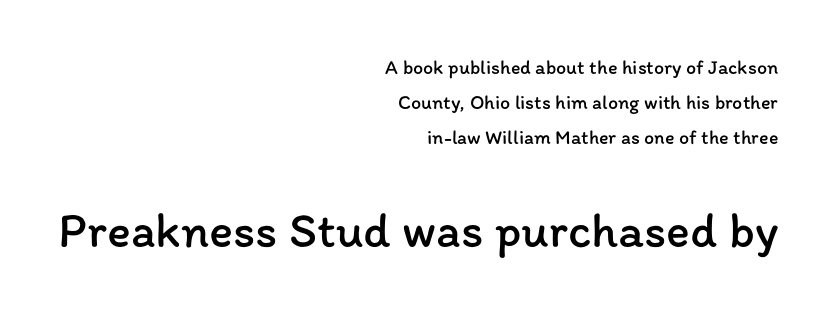
There is no visible air inserted between adjacent glyphs. This sample has the flowing, uneven cadence of proportional lettering. No letter is thick-stroked: the sample isn't bold. Quick note: not italic, upright. Reading top to bottom, the characters get bigger at the block break. Underline: absent.
